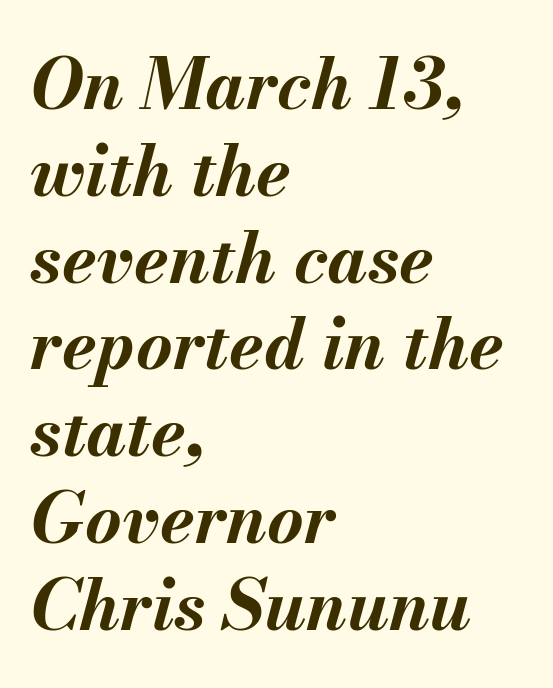
{"italic": "yes", "lean": "right", "slant_degrees": 13, "bold": "yes", "weight": "bold", "width": "normal", "stroke_contrast": "medium", "x_height": "small", "monospaced": "no", "underline": "no", "align": "left", "line_spacing_ratio": 1.24, "letter_spacing": "normal", "letter_spacing_em": 0.0, "glyph_px": 70}
